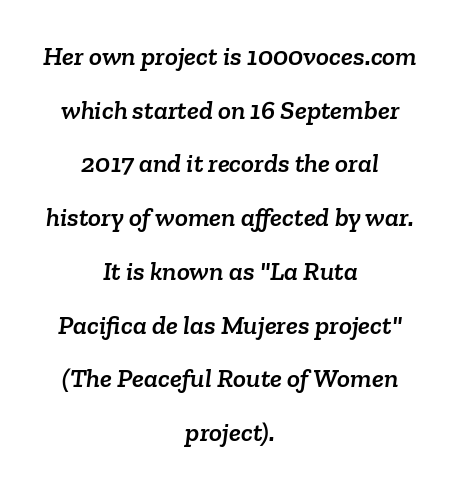
The image shows 27 px text type; set centered, loose line spacing (1.99x), normal letter spacing, not underlined.
